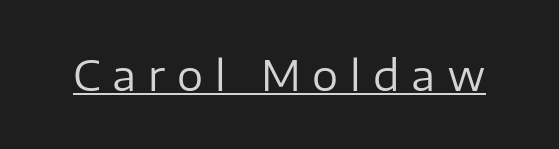
The specimen reads as upright at a glance. Serif or sans? Sans — the stroke terminals are bare. Spacing verdict: proportional, widths tailored to each character. The typeface has the unassuming heft of standard copy or less.
